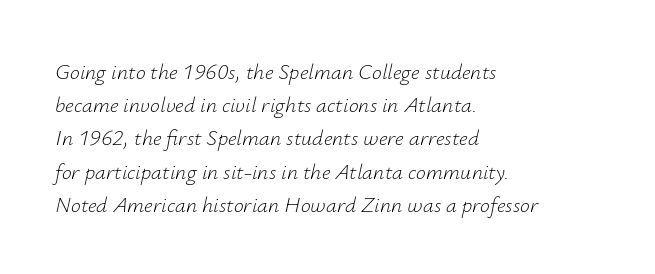
Q: Is the text bold? A: No.
Q: Is the text italic (slanted)? A: Yes, it leans right by about 12 degrees.
Q: Is the text underlined? A: No.
Q: How is the paragraph aligned? A: Left-aligned.
Q: Is the spacing between letters normal or unusually wide? A: Normal.
Q: Is the spacing between lines tight, normal or loose? A: Normal.
